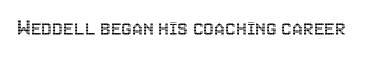
{"italic": "no", "underline": "no", "letter_spacing": "normal", "letter_spacing_em": 0.0, "glyph_px": 24}
